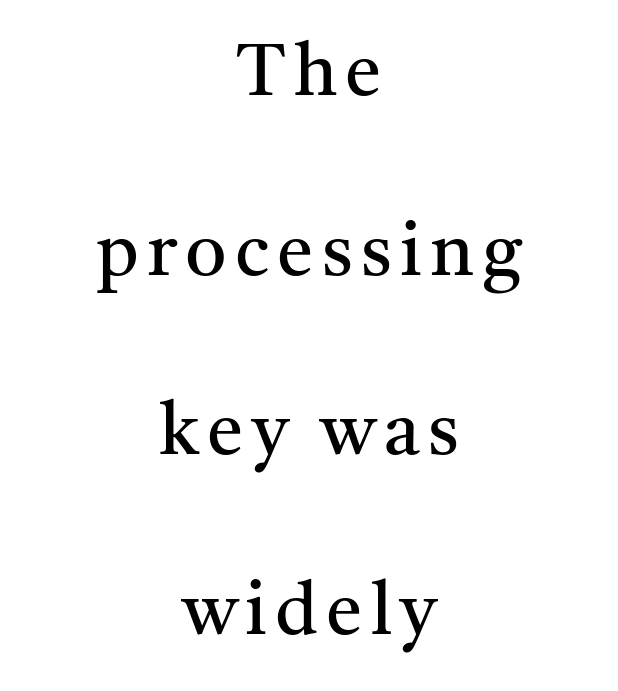
{"serif": "yes", "italic": "no", "bold": "no", "weight": "regular", "width": "normal", "stroke_contrast": "medium", "x_height": "medium", "monospaced": "no", "underline": "no", "align": "center", "line_spacing": "loose", "line_spacing_ratio": 2.46, "glyph_px": 73}
